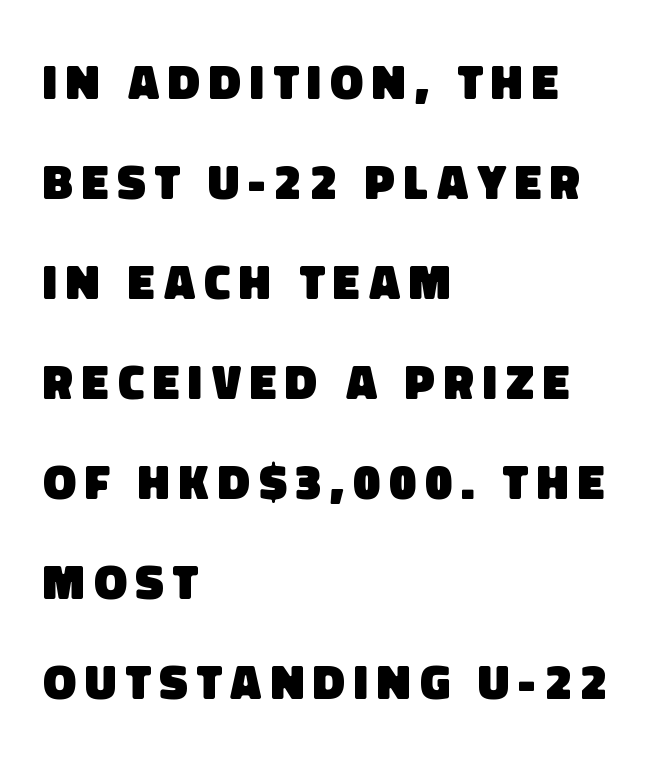
{"serif": "no", "bold": "yes", "weight": "heavy", "width": "normal", "stroke_contrast": "low", "x_height": "large", "monospaced": "no", "underline": "no", "align": "left", "line_spacing": "loose", "line_spacing_ratio": 2.04, "glyph_px": 49}
